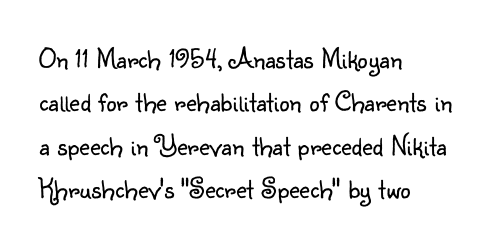
Q: Is the text bold? A: No.
Q: Is the text italic (slanted)? A: No, it is upright.
Q: Is the typeface a serif or a sans-serif typeface? A: Sans-serif.
Q: Is the text underlined? A: No.
Q: How is the paragraph aligned? A: Left-aligned.
Q: Is the spacing between letters normal or unusually wide? A: Normal.
Q: Is the spacing between lines tight, normal or loose? A: Normal.
Q: Width (condensed, normal, or wide)? A: Normal.
Q: Stroke contrast? A: Low.
Q: x-height? A: Small.
Q: Monospaced? A: No.
